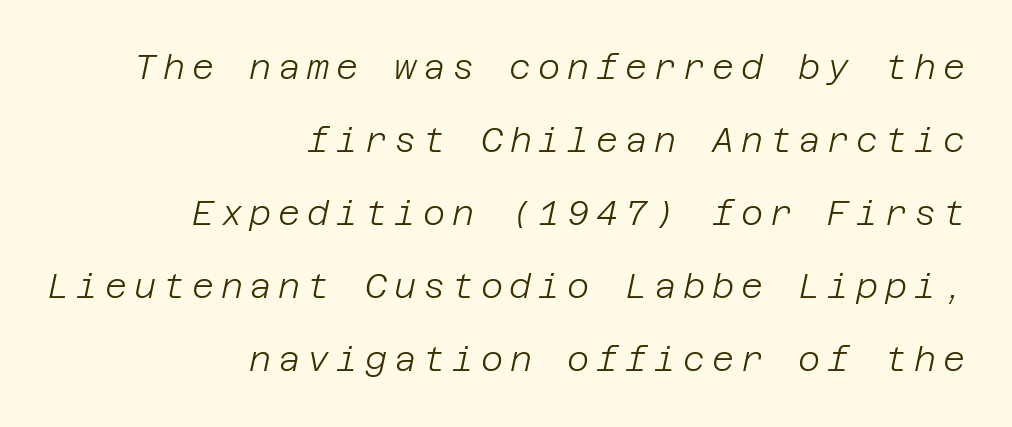
Q: Is the text bold? A: No.
Q: Is the text italic (slanted)? A: Yes, it leans right by about 12 degrees.
Q: Is the text underlined? A: No.
Q: How is the paragraph aligned? A: Right-aligned.
Q: Is the spacing between letters normal or unusually wide? A: Unusually wide.
Q: Is the spacing between lines tight, normal or loose? A: Loose.
Q: Width (condensed, normal, or wide)? A: Normal.
Q: Stroke contrast? A: Low.
Q: x-height? A: Large.
